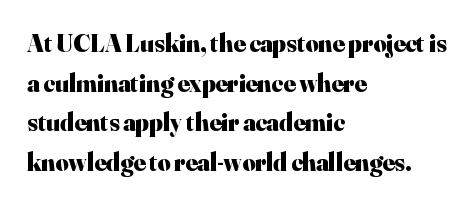
{"italic": "no", "bold": "yes", "underline": "no", "align": "left", "line_spacing": "normal", "line_spacing_ratio": 1.59, "letter_spacing": "normal", "letter_spacing_em": 0.0, "glyph_px": 25}
